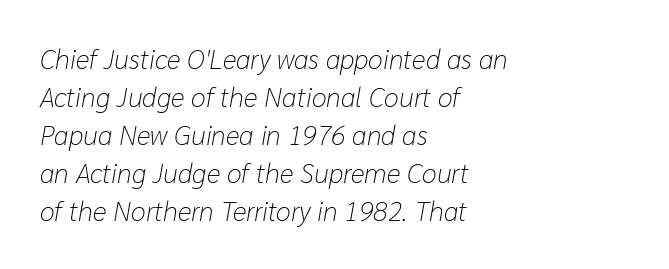
Q: Is the text bold? A: No.
Q: Is the text italic (slanted)? A: Yes, it leans right by about 10 degrees.
Q: Is the text underlined? A: No.
Q: How is the paragraph aligned? A: Left-aligned.
Q: Is the spacing between letters normal or unusually wide? A: Normal.
Q: Is the spacing between lines tight, normal or loose? A: Normal.
